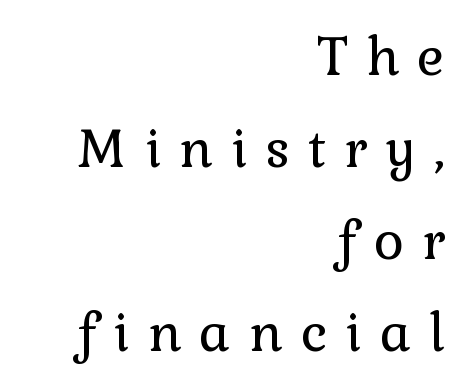
The image shows 52 px regular-weight serif type, upright; set right-aligned, line spacing 1.77x, unusually wide letter spacing (+0.35 em), not underlined; low stroke contrast and a medium x-height.
